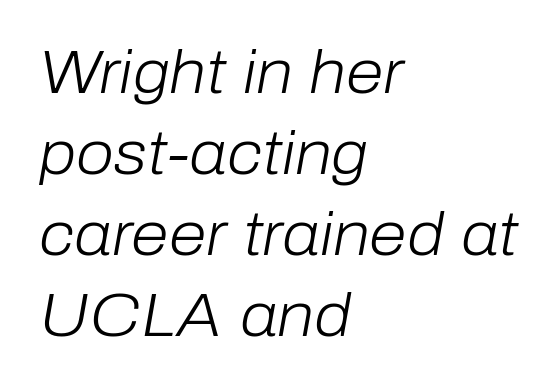
Q: Is the text bold? A: No.
Q: Is the text italic (slanted)? A: Yes, it leans right by about 10 degrees.
Q: Is the text underlined? A: No.
Q: How is the paragraph aligned? A: Left-aligned.
Q: Is the spacing between letters normal or unusually wide? A: Normal.
Q: Is the spacing between lines tight, normal or loose? A: Normal.
Q: Width (condensed, normal, or wide)? A: Normal.
Q: Stroke contrast? A: Low.
Q: x-height? A: Medium.
Q: Monospaced? A: No.
